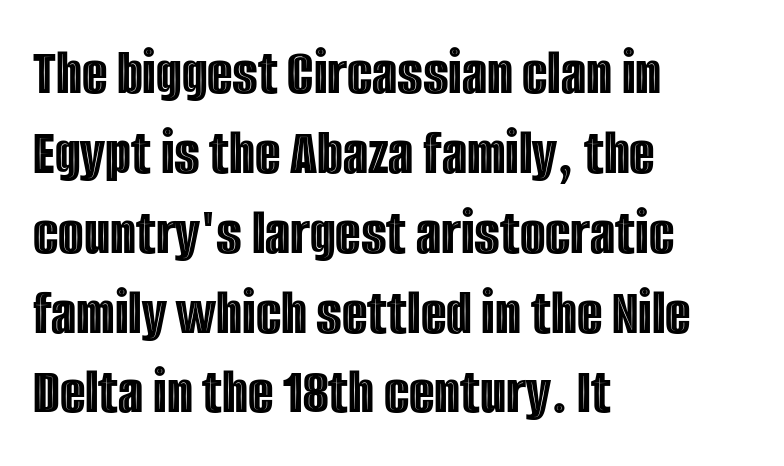
Q: Is the text italic (slanted)? A: No, it is upright.
Q: Is the text underlined? A: No.
Q: How is the paragraph aligned? A: Left-aligned.
Q: Is the spacing between letters normal or unusually wide? A: Normal.
Q: Width (condensed, normal, or wide)? A: Condensed.
Q: x-height? A: Large.
Q: Monospaced? A: No.
